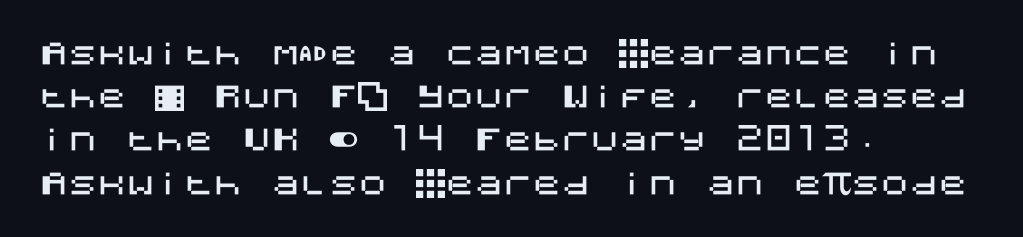
Q: Is the text italic (slanted)? A: No, it is upright.
Q: Is the typeface a serif or a sans-serif typeface? A: Sans-serif.
Q: Is the text underlined? A: No.
Q: How is the paragraph aligned? A: Left-aligned.
Q: Is the spacing between letters normal or unusually wide? A: Normal.
Q: Is the spacing between lines tight, normal or loose? A: Normal.
Q: Width (condensed, normal, or wide)? A: Normal.
Q: Stroke contrast? A: Medium.
Q: x-height? A: Large.
